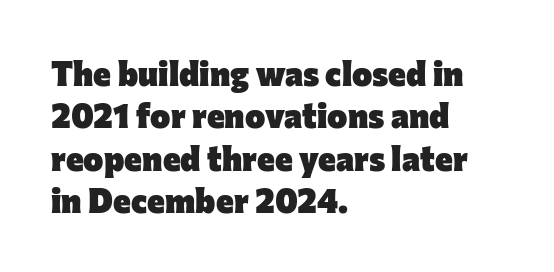
Do the characters align in a grid? No, the font is proportional. One-word summary of the alignment: left. Check under the words: just untouched page. In terms of letterform style, serifs are entirely absent.
